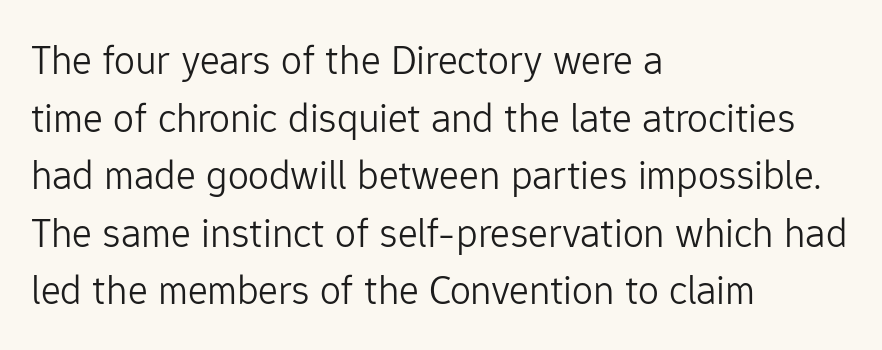
Q: Is the text bold? A: No.
Q: Is the text italic (slanted)? A: No, it is upright.
Q: Is the typeface a serif or a sans-serif typeface? A: Sans-serif.
Q: Is the text underlined? A: No.
Q: How is the paragraph aligned? A: Left-aligned.
Q: Is the spacing between letters normal or unusually wide? A: Normal.
Q: Is the spacing between lines tight, normal or loose? A: Normal.
Q: Width (condensed, normal, or wide)? A: Normal.
Q: Stroke contrast? A: Low.
Q: x-height? A: Medium.
Q: Monospaced? A: No.
